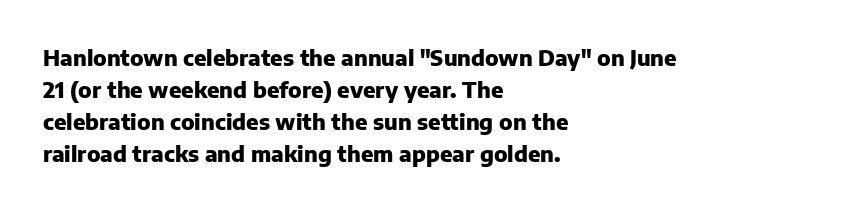
Q: Is the text bold? A: Yes.
Q: Is the text italic (slanted)? A: No, it is upright.
Q: Is the text underlined? A: No.
Q: How is the paragraph aligned? A: Left-aligned.
Q: Is the spacing between letters normal or unusually wide? A: Normal.
Q: Is the spacing between lines tight, normal or loose? A: Normal.
